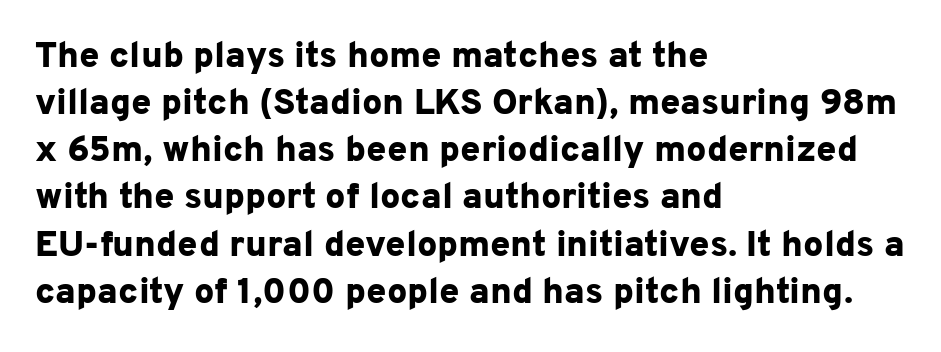
Nope, not italic — everything's standing straight. Interline gaps are of average width in this sample. Spacing between characters is what you'd get straight out of the box. Letters rest on an invisible, unmarked baseline. Typesetter's note: full bold, strokes at maximum text heaviness. Reading down the block, your eye returns to a fixed left position each line.
